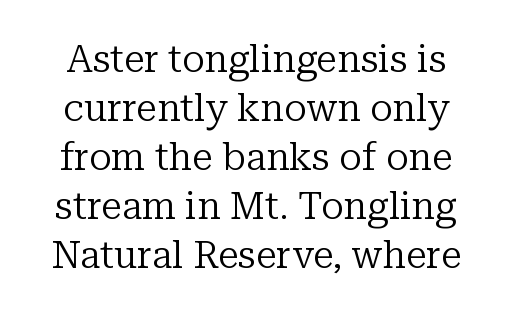
{"serif": "yes", "italic": "no", "bold": "no", "weight": "regular", "width": "normal", "stroke_contrast": "low", "x_height": "medium", "monospaced": "no", "underline": "no", "line_spacing": "normal", "line_spacing_ratio": 1.29, "letter_spacing": "normal", "letter_spacing_em": 0.0, "glyph_px": 38}
